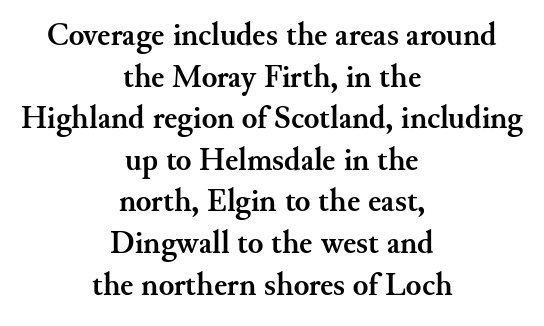
Q: Is the text bold? A: Yes.
Q: Is the text italic (slanted)? A: No, it is upright.
Q: Is the typeface a serif or a sans-serif typeface? A: Serif.
Q: Is the text underlined? A: No.
Q: How is the paragraph aligned? A: Centered.
Q: Is the spacing between letters normal or unusually wide? A: Normal.
Q: Is the spacing between lines tight, normal or loose? A: Normal.
Q: Width (condensed, normal, or wide)? A: Normal.
Q: Stroke contrast? A: Medium.
Q: x-height? A: Small.
Q: Monospaced? A: No.
